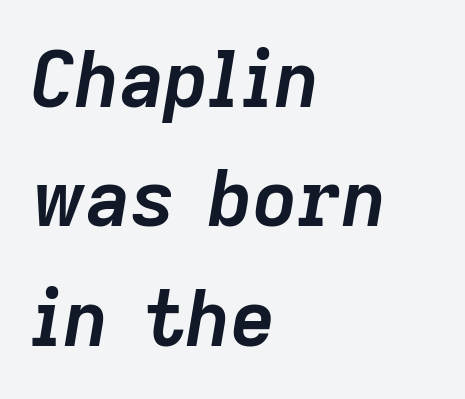
Q: Is the text bold? A: Yes.
Q: Is the text italic (slanted)? A: Yes, it leans right by about 9 degrees.
Q: Is the text underlined? A: No.
Q: How is the paragraph aligned? A: Left-aligned.
Q: Is the spacing between letters normal or unusually wide? A: Normal.
Q: Is the spacing between lines tight, normal or loose? A: Normal.
Q: Width (condensed, normal, or wide)? A: Normal.
Q: Stroke contrast? A: Low.
Q: x-height? A: Medium.
Q: Monospaced? A: No.
